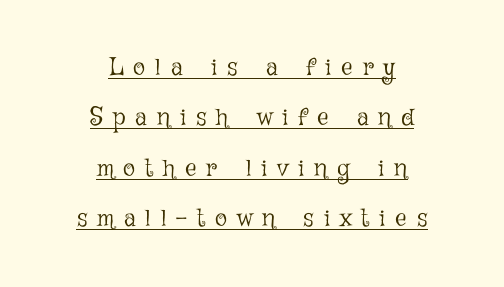
The image shows 25 px text type, upright; set centered, loose line spacing (2.02x), unusually wide letter spacing (+0.4 em), underlined.
